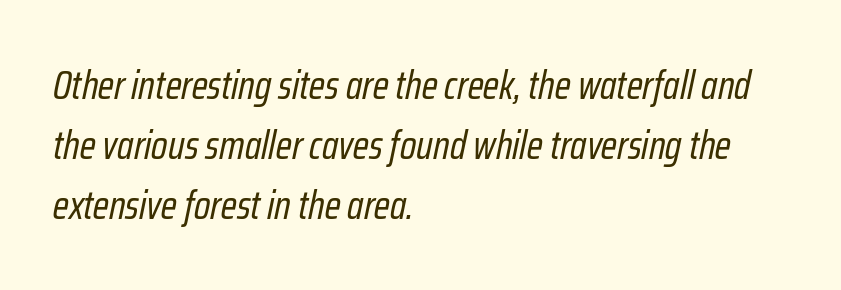
Q: Is the text bold? A: No.
Q: Is the text italic (slanted)? A: Yes, it leans right by about 12 degrees.
Q: Is the text underlined? A: No.
Q: How is the paragraph aligned? A: Left-aligned.
Q: Is the spacing between letters normal or unusually wide? A: Normal.
Q: Is the spacing between lines tight, normal or loose? A: Normal.
Q: Width (condensed, normal, or wide)? A: Condensed.
Q: Stroke contrast? A: Low.
Q: x-height? A: Medium.
Q: Monospaced? A: No.
